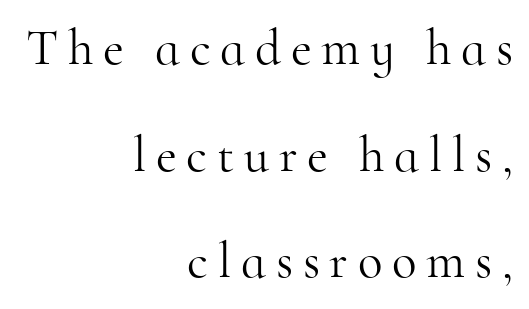
Q: Is the text bold? A: No.
Q: Is the text italic (slanted)? A: No, it is upright.
Q: Is the typeface a serif or a sans-serif typeface? A: Serif.
Q: Is the text underlined? A: No.
Q: How is the paragraph aligned? A: Right-aligned.
Q: Is the spacing between lines tight, normal or loose? A: Loose.
Q: Width (condensed, normal, or wide)? A: Normal.
Q: Stroke contrast? A: High.
Q: x-height? A: Small.
Q: Monospaced? A: No.
